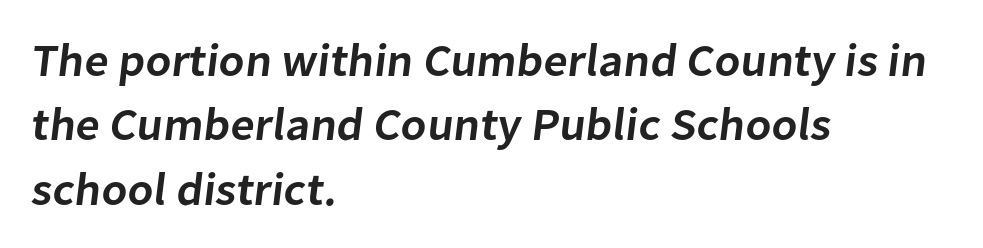
{"serif": "no", "bold": "semi", "weight": "semibold", "width": "normal", "stroke_contrast": "low", "x_height": "medium", "monospaced": "no", "underline": "no", "align": "left", "line_spacing": "normal", "line_spacing_ratio": 1.4, "letter_spacing": "normal", "letter_spacing_em": 0.0, "glyph_px": 46}
